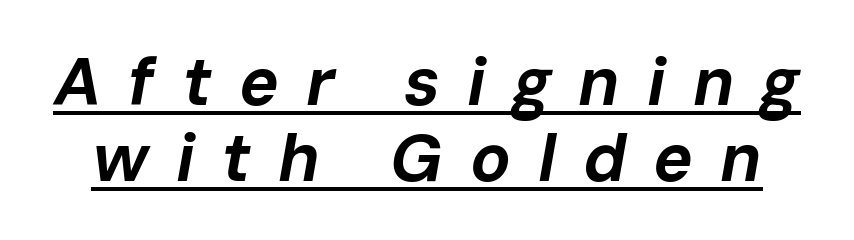
In designer terms, the underline attribute is active on this setting. Tracking value appears strongly positive — letters spread wide. The characters look thick and weighty, a clear bold. Here the designer chose a conventional face with non-uniform glyph widths. Whoever set this chose condensed vertical rhythm over breathing room. The axis of the letterforms is tilted away from vertical.
